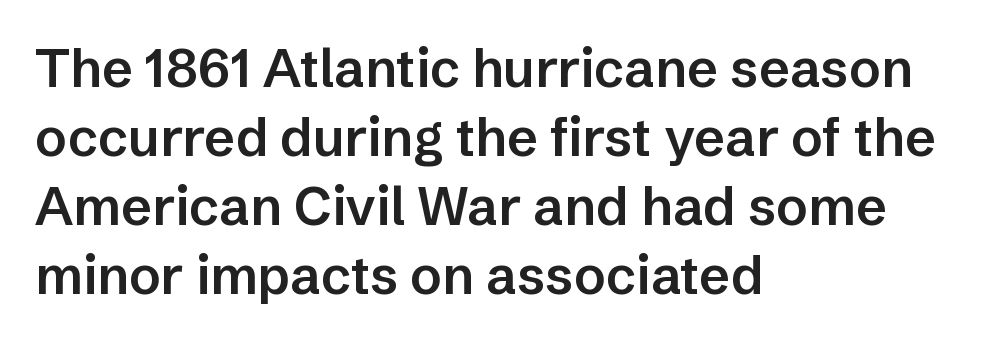
{"serif": "no", "italic": "no", "bold": "semi", "weight": "semibold", "width": "normal", "stroke_contrast": "low", "x_height": "medium", "monospaced": "no", "underline": "no", "align": "left", "line_spacing": "normal", "line_spacing_ratio": 1.3, "letter_spacing": "normal", "letter_spacing_em": 0.0, "glyph_px": 53}
